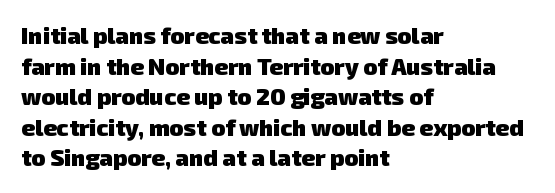
{"bold": "yes", "underline": "no", "align": "left", "line_spacing": "normal", "line_spacing_ratio": 1.33, "letter_spacing": "normal", "letter_spacing_em": 0.0, "glyph_px": 23}
